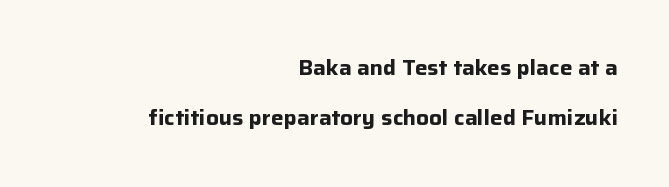
The image shows 21 px bold type, upright; set right-aligned, loose line spacing (2.39x), normal letter spacing, not underlined.
